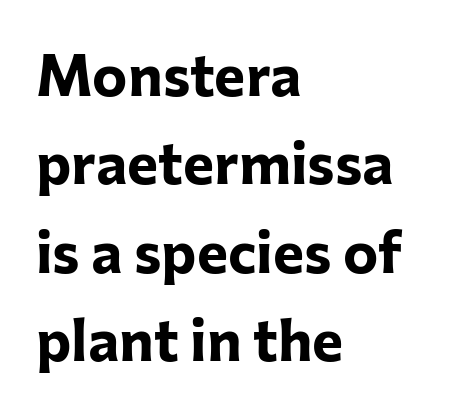
{"serif": "no", "italic": "no", "bold": "yes", "weight": "bold", "width": "normal", "stroke_contrast": "low", "x_height": "medium", "monospaced": "no", "underline": "no", "align": "left", "line_spacing": "normal", "line_spacing_ratio": 1.5, "letter_spacing": "normal", "letter_spacing_em": 0.0, "glyph_px": 59}
